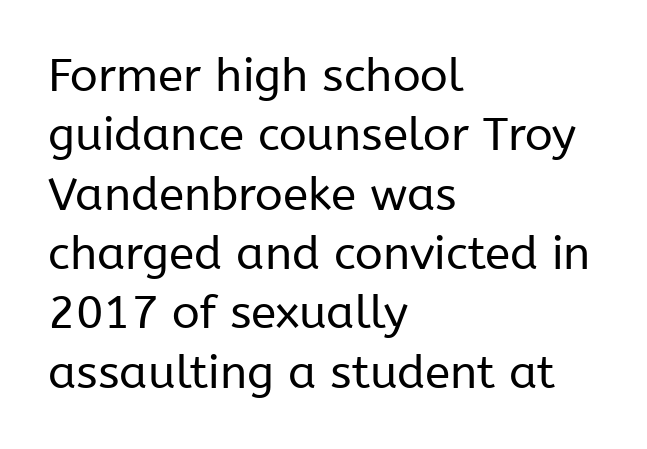
Q: Is the text bold? A: No.
Q: Is the text italic (slanted)? A: No, it is upright.
Q: Is the typeface a serif or a sans-serif typeface? A: Sans-serif.
Q: Is the text underlined? A: No.
Q: How is the paragraph aligned? A: Left-aligned.
Q: Is the spacing between letters normal or unusually wide? A: Normal.
Q: Is the spacing between lines tight, normal or loose? A: Normal.
Q: Width (condensed, normal, or wide)? A: Normal.
Q: Stroke contrast? A: Low.
Q: x-height? A: Medium.
Q: Monospaced? A: No.
